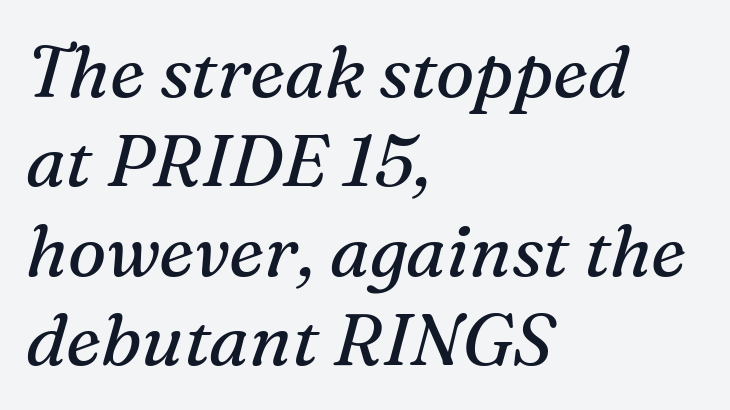
Q: Is the text bold? A: No.
Q: Is the text italic (slanted)? A: Yes, it leans right by about 16 degrees.
Q: Is the typeface a serif or a sans-serif typeface? A: Serif.
Q: Is the text underlined? A: No.
Q: How is the paragraph aligned? A: Left-aligned.
Q: Is the spacing between letters normal or unusually wide? A: Normal.
Q: Width (condensed, normal, or wide)? A: Normal.
Q: Stroke contrast? A: Medium.
Q: x-height? A: Medium.
Q: Monospaced? A: No.
